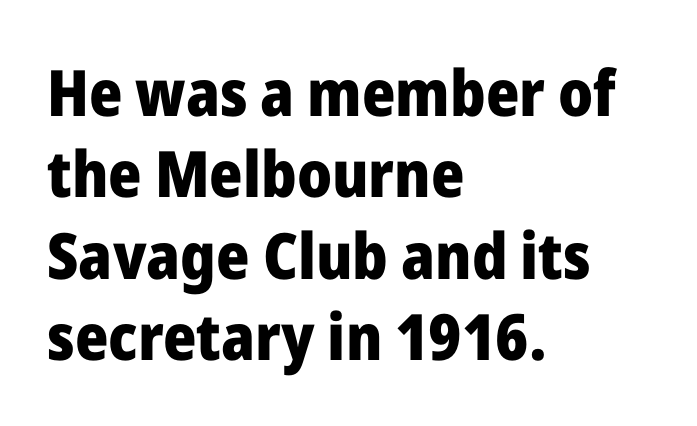
Q: Is the text bold? A: Yes.
Q: Is the text italic (slanted)? A: No, it is upright.
Q: Is the typeface a serif or a sans-serif typeface? A: Sans-serif.
Q: Is the text underlined? A: No.
Q: How is the paragraph aligned? A: Left-aligned.
Q: Is the spacing between letters normal or unusually wide? A: Normal.
Q: Is the spacing between lines tight, normal or loose? A: Normal.
Q: Width (condensed, normal, or wide)? A: Normal.
Q: Stroke contrast? A: Low.
Q: x-height? A: Medium.
Q: Monospaced? A: No.
